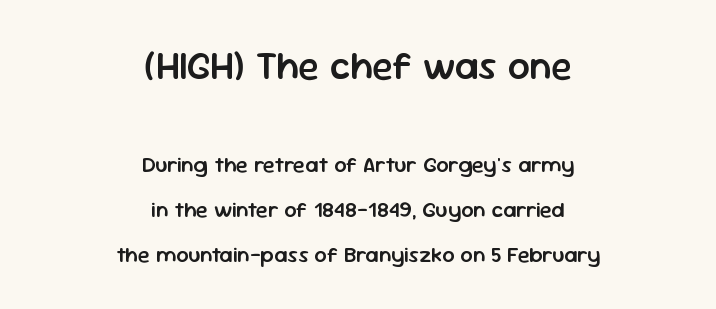
Teacher's note: observe the equal gaps on both sides — that is centered alignment. Do the characters align in a grid? No, the font is proportional. This is roman type, the default non-slanted kind. The passage shown is not underscored anywhere. Compared with typical paragraphs, the rows here are farther apart.
